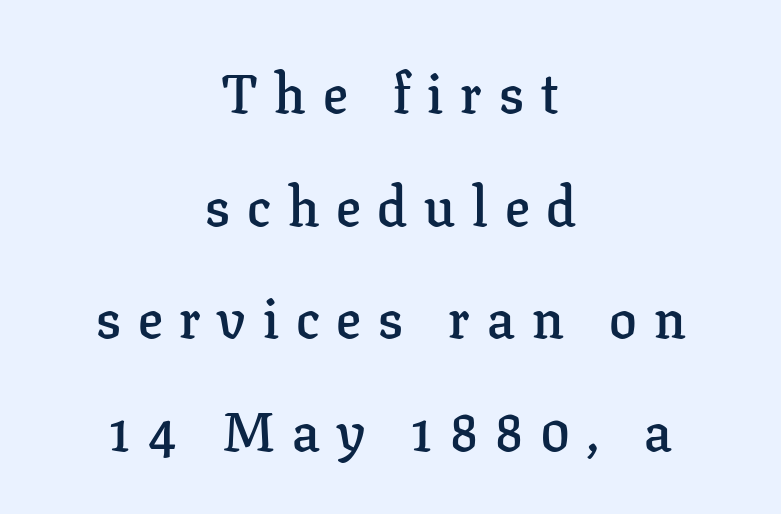
The image shows 55 px semibold serif type, upright; set centered, loose line spacing (2.05x), unusually wide letter spacing (+0.31 em), not underlined; low stroke contrast and a medium x-height.
